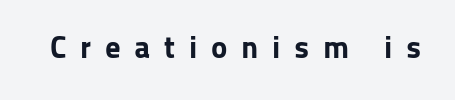
{"serif": "no", "italic": "no", "bold": "yes", "weight": "bold", "width": "normal", "stroke_contrast": "low", "x_height": "medium", "monospaced": "no", "underline": "no", "letter_spacing": "wide", "letter_spacing_em": 0.44, "glyph_px": 31}
